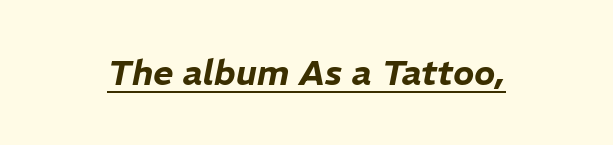
{"italic": "yes", "lean": "right", "slant_degrees": 11, "width": "normal", "stroke_contrast": "low", "x_height": "medium", "monospaced": "no", "underline": "yes", "letter_spacing": "normal", "letter_spacing_em": 0.0, "glyph_px": 35}
